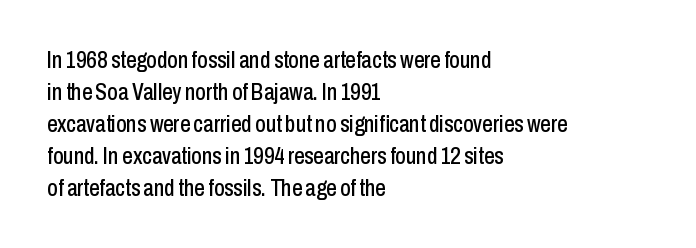
These lines are set flush left with a ragged right edge. Nope, not italic — everything's standing straight. Observe the ordinary spacing: letters are neighbours, not strangers. Vertically, the passage feels balanced, rows spaced as you'd expect. Has an underline been added? It has not.
